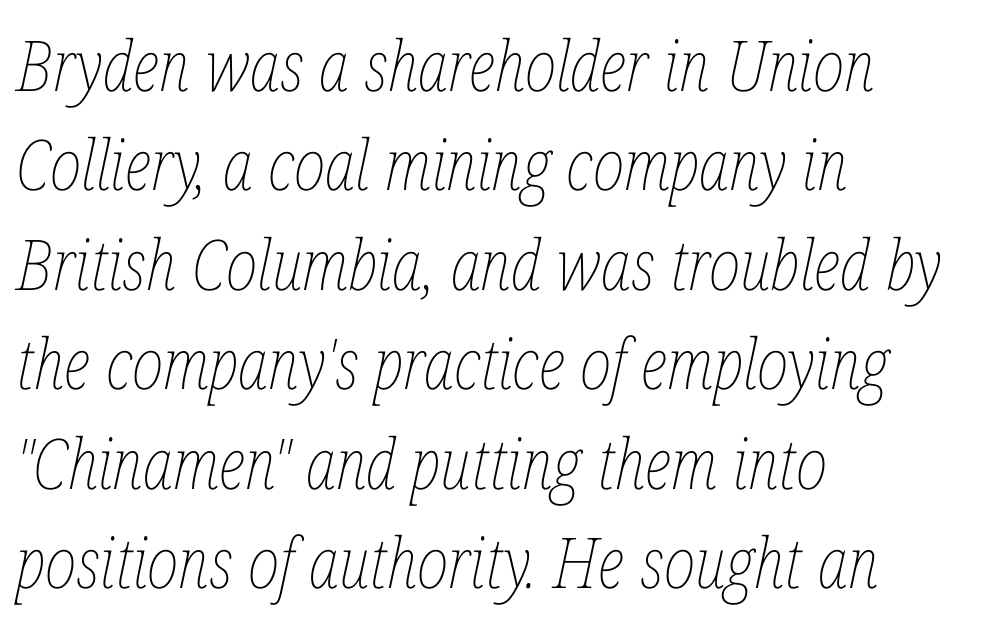
{"italic": "yes", "lean": "right", "slant_degrees": 12, "bold": "no", "weight": "thin", "width": "condensed", "stroke_contrast": "low", "x_height": "medium", "monospaced": "no", "underline": "no", "align": "left", "line_spacing": "normal", "line_spacing_ratio": 1.42, "letter_spacing": "normal", "letter_spacing_em": 0.0, "glyph_px": 70}
